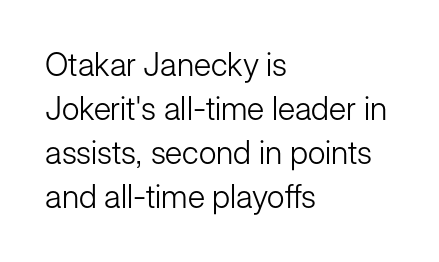
The image shows 32 px light sans-serif type, upright; set left-aligned, normal line spacing (1.38x), normal letter spacing, not underlined; low stroke contrast and a medium x-height.
